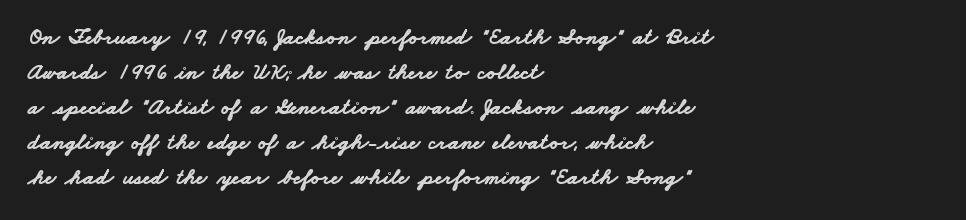
Q: Is the text bold? A: Yes.
Q: Is the text underlined? A: No.
Q: How is the paragraph aligned? A: Left-aligned.
Q: Is the spacing between letters normal or unusually wide? A: Normal.
Q: Is the spacing between lines tight, normal or loose? A: Normal.
